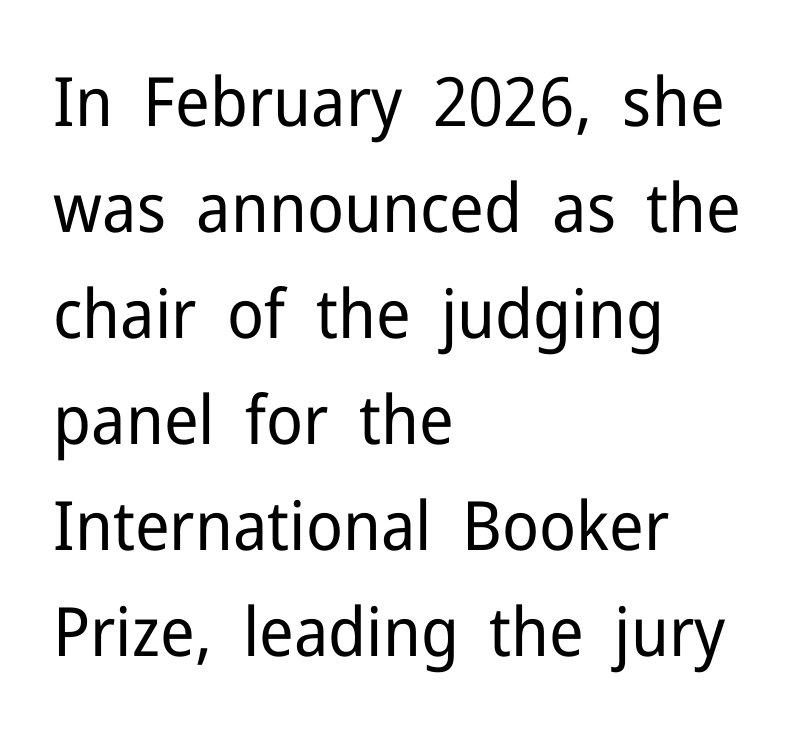
The image shows 68 px regular-weight sans-serif type, upright; set left-aligned, normal line spacing (1.56x), normal letter spacing, not underlined; low stroke contrast and a medium x-height.
